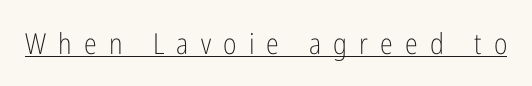
Q: Is the text bold? A: No.
Q: Is the text italic (slanted)? A: No, it is upright.
Q: Is the typeface a serif or a sans-serif typeface? A: Sans-serif.
Q: Is the text underlined? A: Yes.
Q: Is the spacing between letters normal or unusually wide? A: Unusually wide.
Q: Width (condensed, normal, or wide)? A: Condensed.
Q: Stroke contrast? A: Low.
Q: x-height? A: Medium.
Q: Monospaced? A: No.
